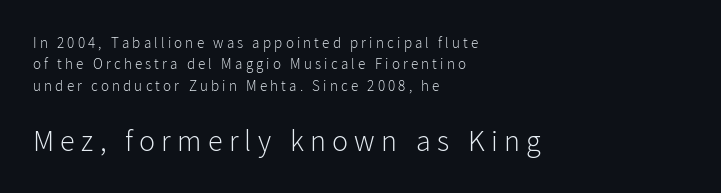
The image shows 30 px light sans-serif type, upright; set left-aligned, normal line spacing (1.42x), unusually wide letter spacing (+0.21 em), not underlined; the second (bottom) block is 2.0x larger; low stroke contrast and a medium x-height.
